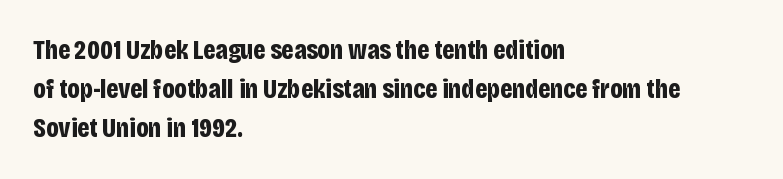
The typography opts for an upright posture over an oblique one. The face used here has the dense, thick strokes of a bold. Words float on clear page, feet unadorned. The typesetter chose a ragged-right arrangement here.
